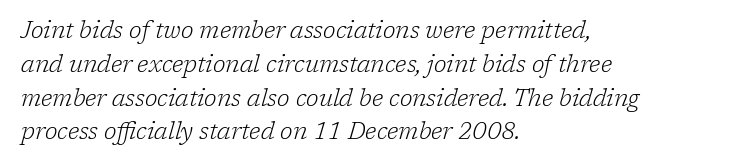
Any mark beneath the type? The region is blank. The lines are quadded left. A light-to-regular cut is what we see here. Would a proofreader flag this as italicized? Yes. This block has exactly the height ordinary leading produces.
